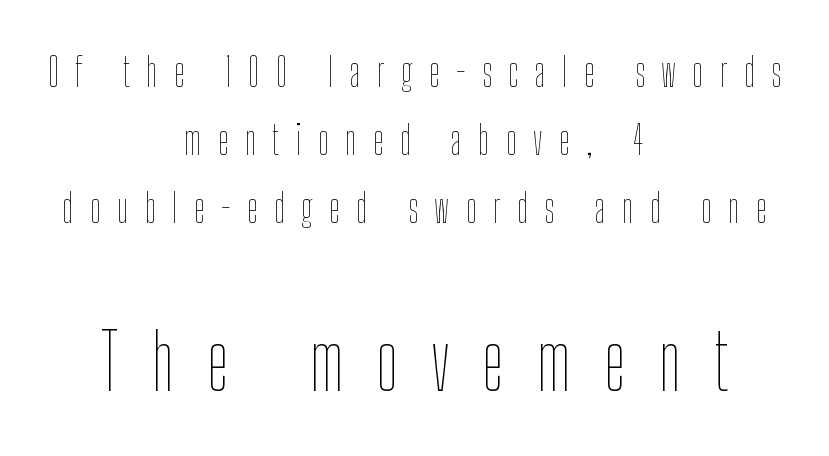
{"italic": "no", "bold": "no", "weight": "thin", "width": "condensed", "stroke_contrast": "low", "x_height": "medium", "monospaced": "no", "underline": "no", "align": "center", "line_spacing_ratio": 1.74, "letter_spacing": "wide", "letter_spacing_em": 0.42, "larger_block": "second", "size_ratio": 2.0, "glyph_px": 78}
